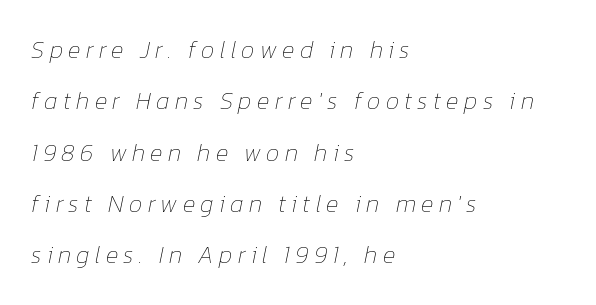
The image shows 24 px text type, italic (leaning right); set left-aligned, loose line spacing (2.14x), unusually wide letter spacing (+0.22 em), not underlined.
